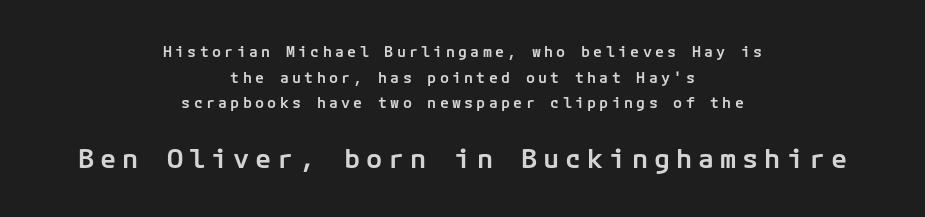
{"italic": "no", "bold": "semi", "underline": "no", "align": "center", "line_spacing_ratio": 1.71, "letter_spacing": "wide", "letter_spacing_em": 0.22, "larger_block": "second", "size_ratio": 1.8, "glyph_px": 27}
